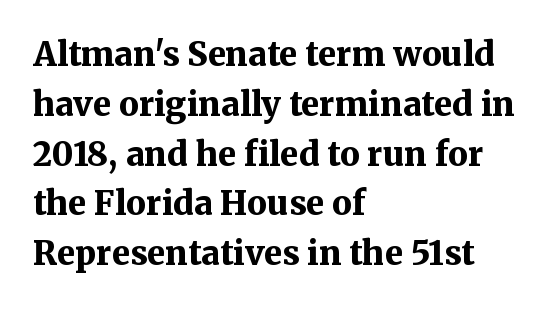
The passage shown is emphatically bold. The words here are not underlined. There is no visible air inserted between adjacent glyphs. The specimen reads as upright at a glance. This sample has the flowing, uneven cadence of proportional lettering.
